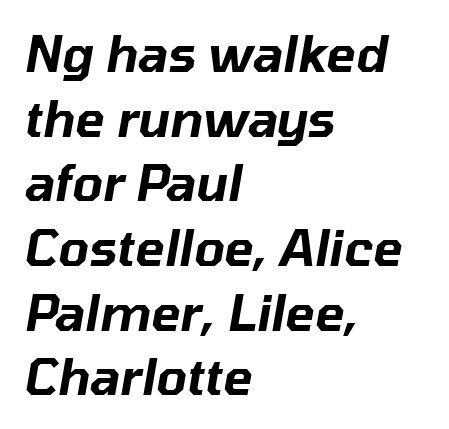
The image shows 49 px text type, italic (leaning right); set left-aligned, normal line spacing (1.32x), normal letter spacing, not underlined; low stroke contrast and a medium x-height.
